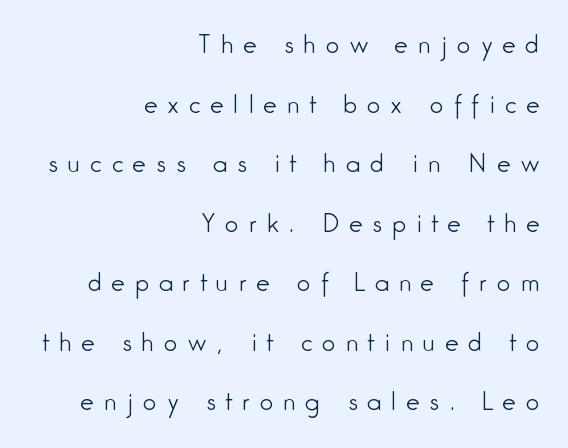
{"italic": "no", "bold": "no", "underline": "no", "align": "right", "line_spacing": "loose", "line_spacing_ratio": 2.48, "letter_spacing": "wide", "letter_spacing_em": 0.42, "glyph_px": 24}
